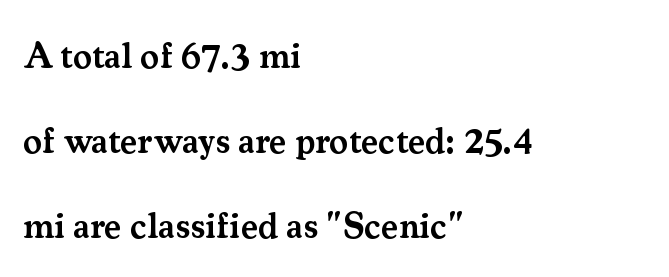
To sum up the face: it has serifs. You could not count columns in this text — the font is proportionally spaced. Compared with typical paragraphs, the rows here are farther apart. This rendering leaves character spacing at its baseline value. You can tell it's not italic because the verticals are truly vertical. Caption: multi-line text, flush left, ragged right.
